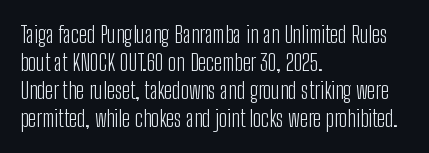
Q: Is the text bold? A: No.
Q: Is the text italic (slanted)? A: No, it is upright.
Q: Is the text underlined? A: No.
Q: How is the paragraph aligned? A: Left-aligned.
Q: Is the spacing between letters normal or unusually wide? A: Normal.
